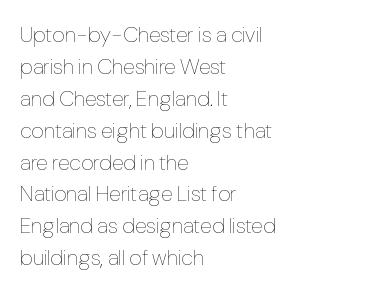
Q: Is the text bold? A: No.
Q: Is the text italic (slanted)? A: No, it is upright.
Q: Is the text underlined? A: No.
Q: How is the paragraph aligned? A: Left-aligned.
Q: Is the spacing between letters normal or unusually wide? A: Normal.
Q: Is the spacing between lines tight, normal or loose? A: Normal.
